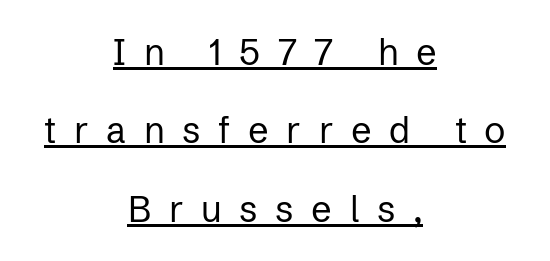
The image shows 36 px regular-weight sans-serif type, upright; set centered, loose line spacing (2.18x), unusually wide letter spacing (+0.49 em), underlined; low stroke contrast and a medium x-height.
